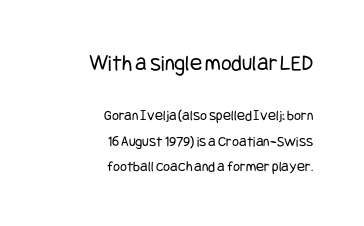
{"italic": "no", "bold": "no", "underline": "no", "align": "right", "line_spacing": "normal", "line_spacing_ratio": 1.7, "letter_spacing": "normal", "letter_spacing_em": 0.0, "larger_block": "first", "size_ratio": 1.53, "glyph_px": 23}
